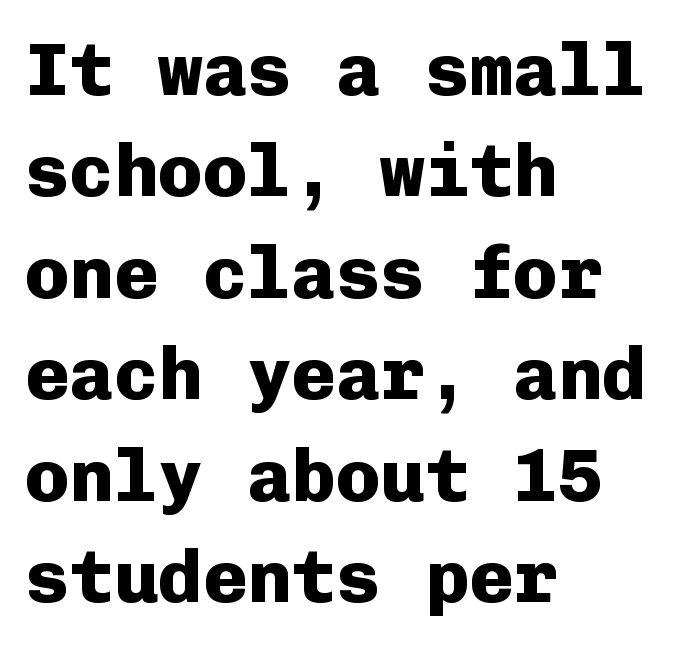
Q: Is the text bold? A: Yes.
Q: Is the text italic (slanted)? A: No, it is upright.
Q: Is the typeface a serif or a sans-serif typeface? A: Sans-serif.
Q: Is the text underlined? A: No.
Q: How is the paragraph aligned? A: Left-aligned.
Q: Is the spacing between letters normal or unusually wide? A: Normal.
Q: Is the spacing between lines tight, normal or loose? A: Normal.
Q: Width (condensed, normal, or wide)? A: Normal.
Q: Stroke contrast? A: Low.
Q: x-height? A: Medium.
Q: Monospaced? A: Yes.
